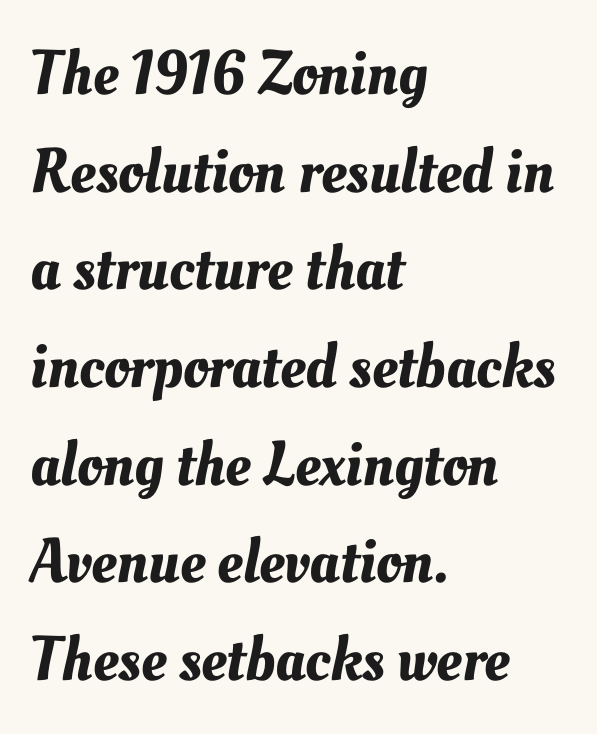
The gap between lines stays unmarked. Casual observation: everything's shoved over to the left. The rendering keeps characters at their native spacing. Leading: standard. Here the designer chose a conventional face with non-uniform glyph widths.
